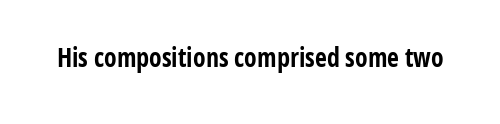
Only glyphs here, with clear space below each row. Rendered with straight, roman letterforms. The glyphs have the mass of a bold cut. Observe the ordinary spacing: letters are neighbours, not strangers.
